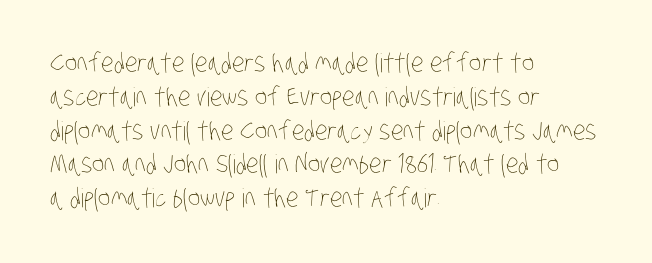
{"bold": "no", "underline": "no", "align": "left", "line_spacing": "normal", "line_spacing_ratio": 1.3, "letter_spacing": "normal", "letter_spacing_em": 0.0, "glyph_px": 26}
